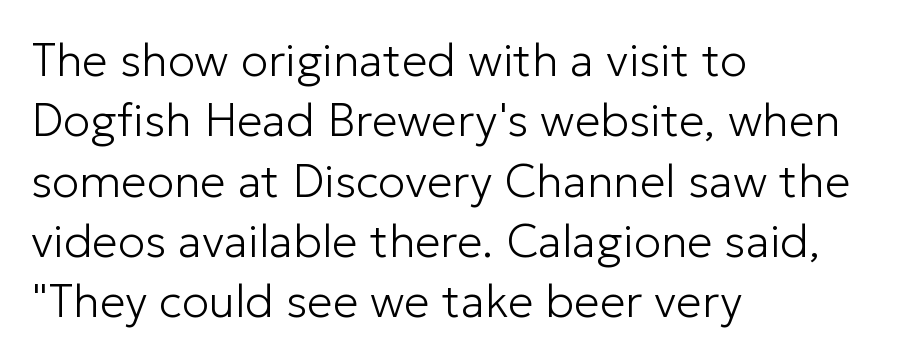
The image shows 46 px light sans-serif type, upright; set left-aligned, normal line spacing (1.31x), normal letter spacing, not underlined; low stroke contrast and a medium x-height.
